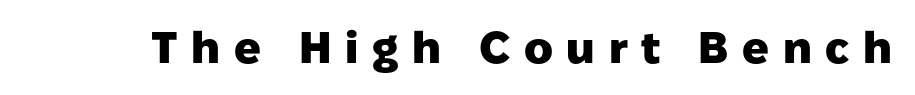
The sample has been set heavy, in full bold. Caption: expanded tracking, letters set apart. The area under the type is left untouched. Here the designer chose a conventional face with non-uniform glyph widths. Does the type have serifs? No, each stem ends abruptly. Italic: no, the glyphs are upright roman.
